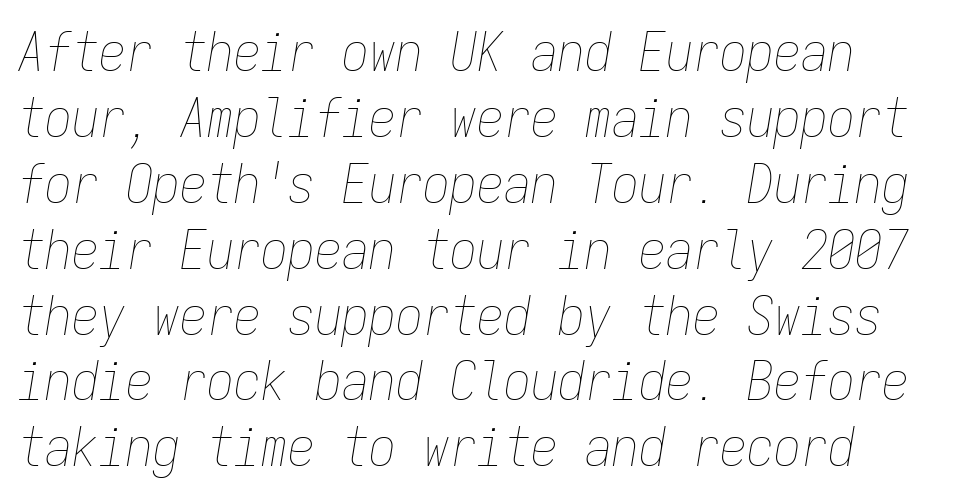
The weight tops out at a normal text grade. The face used here has a pronounced slope to its letters. Casual observation: everything's shoved over to the left. A typesetter would call this monospace, since all characters share one set width. Inter-character spacing is left at the font's built-in metrics.
